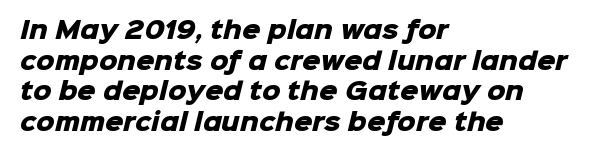
Q: Is the text bold? A: Yes.
Q: Is the text underlined? A: No.
Q: How is the paragraph aligned? A: Left-aligned.
Q: Is the spacing between letters normal or unusually wide? A: Normal.
Q: Is the spacing between lines tight, normal or loose? A: Normal.
